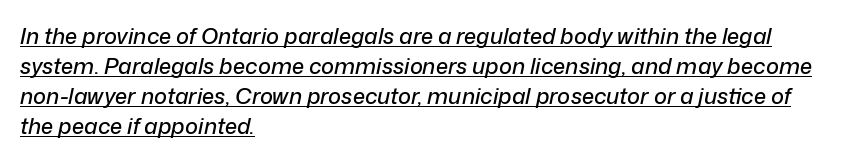
Whoever set this chose a conventional vertical rhythm. These characters rest on top of a visible drawn line. Yep, that's italic — everything's leaning. Does extra space separate the letters? No, they use regular spacing. Caption: multi-line text, flush left, ragged right.
